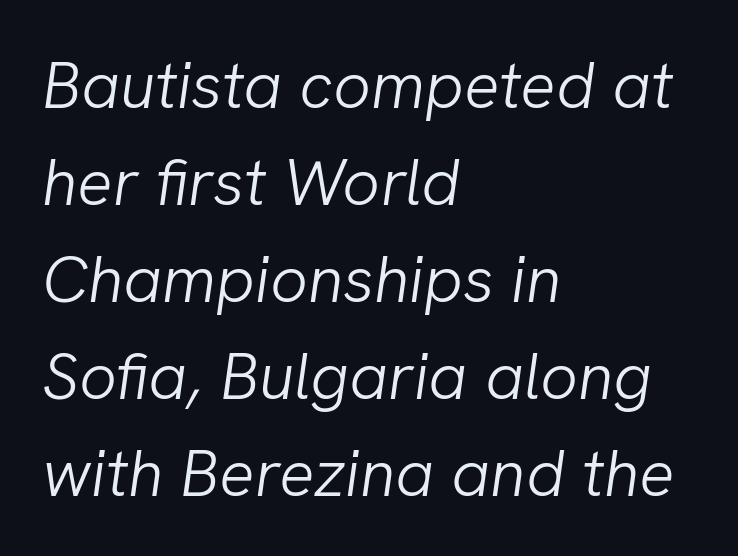
{"italic": "yes", "lean": "right", "slant_degrees": 8, "bold": "no", "weight": "light", "width": "normal", "stroke_contrast": "low", "x_height": "medium", "monospaced": "no", "underline": "no", "align": "left", "line_spacing": "normal", "line_spacing_ratio": 1.47, "letter_spacing": "normal", "letter_spacing_em": 0.0, "glyph_px": 66}
